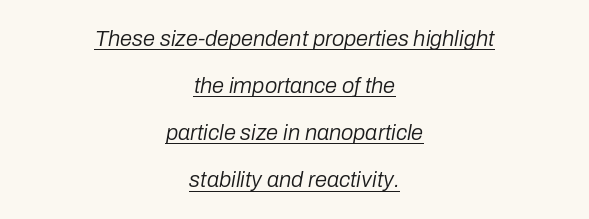
The image shows 22 px text type, italic (leaning right); set centered, loose line spacing (2.14x), normal letter spacing, underlined.
